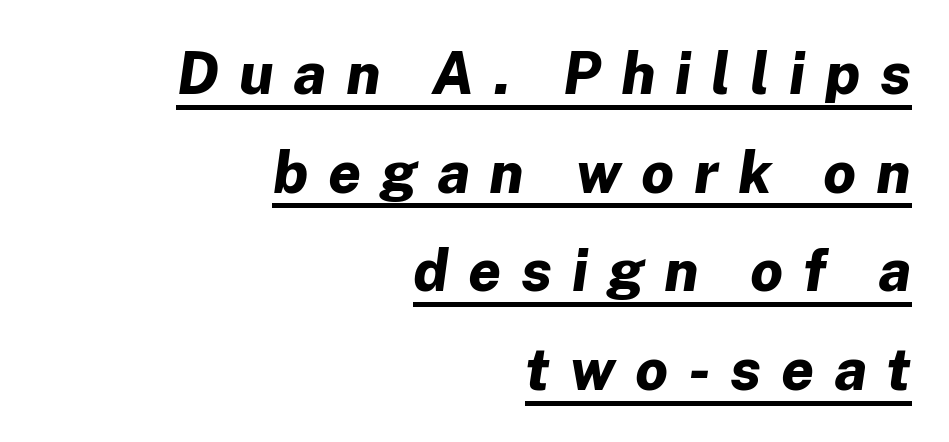
The image shows 58 px bold type, italic (leaning right); set right-aligned, normal line spacing (1.7x), unusually wide letter spacing (+0.34 em), underlined; low stroke contrast and a medium x-height.
